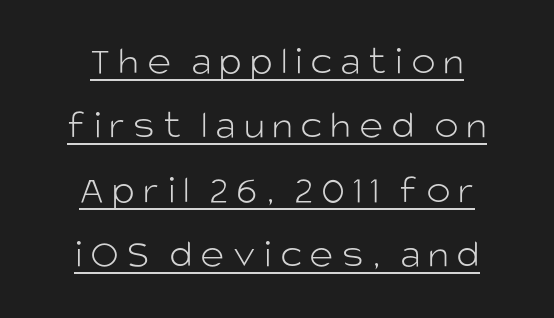
Note the varied advance widths — an 'i' is clearly narrower than an 'm'. The cut favours lightness, reaching ordinary text weight at its darkest. A centered setting, common on invitations and titles, is used for this passage. The type family on display is of the sans-serif kind. Every word sits above its own underline. Style check: upright.
